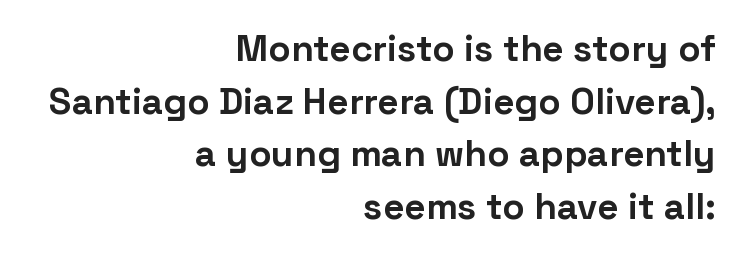
Q: Is the text bold? A: Yes.
Q: Is the text italic (slanted)? A: No, it is upright.
Q: Is the typeface a serif or a sans-serif typeface? A: Sans-serif.
Q: Is the text underlined? A: No.
Q: How is the paragraph aligned? A: Right-aligned.
Q: Is the spacing between letters normal or unusually wide? A: Normal.
Q: Is the spacing between lines tight, normal or loose? A: Normal.
Q: Width (condensed, normal, or wide)? A: Normal.
Q: Stroke contrast? A: Low.
Q: x-height? A: Medium.
Q: Monospaced? A: No.
